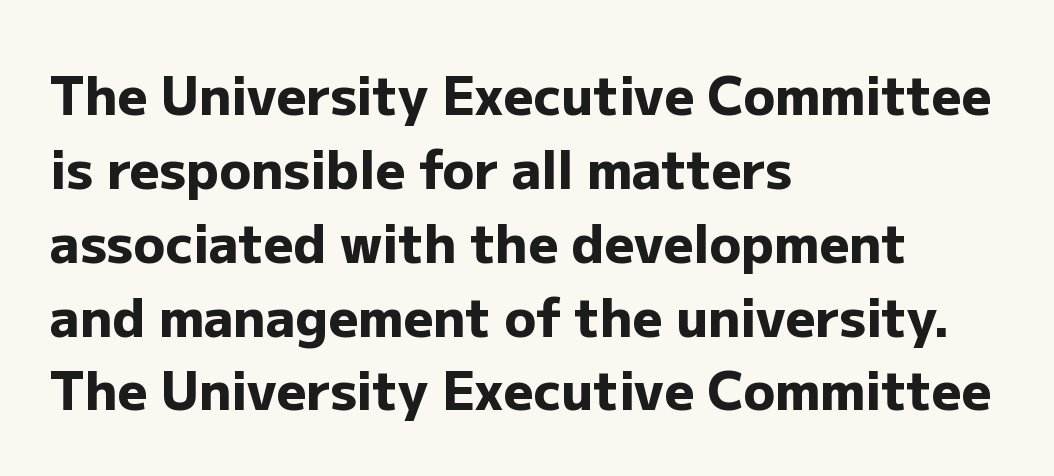
{"serif": "no", "italic": "no", "bold": "yes", "weight": "heavy", "width": "normal", "stroke_contrast": "low", "x_height": "medium", "monospaced": "no", "underline": "no", "align": "left", "line_spacing": "normal", "line_spacing_ratio": 1.42, "letter_spacing": "normal", "letter_spacing_em": 0.0, "glyph_px": 52}
